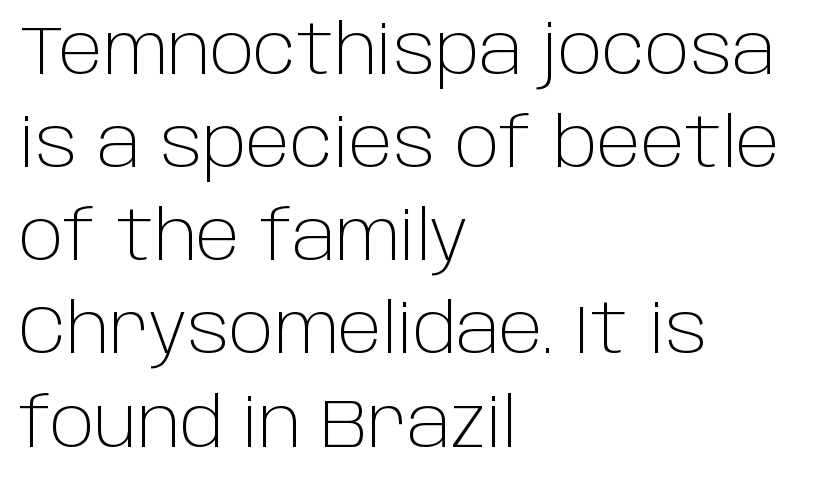
The image shows 69 px light sans-serif type, upright; set left-aligned, normal line spacing (1.35x), normal letter spacing, not underlined; low stroke contrast and a large x-height.
